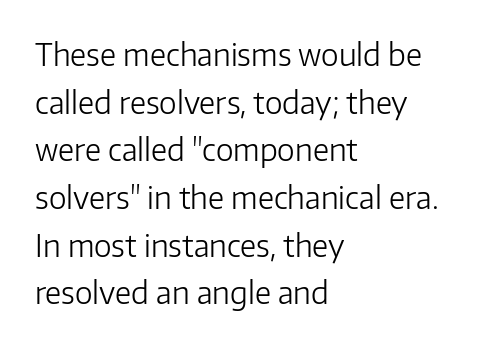
{"serif": "no", "italic": "no", "bold": "no", "weight": "light", "width": "normal", "stroke_contrast": "low", "x_height": "medium", "monospaced": "no", "underline": "no", "align": "left", "line_spacing": "normal", "line_spacing_ratio": 1.59, "letter_spacing": "normal", "letter_spacing_em": 0.0, "glyph_px": 30}
